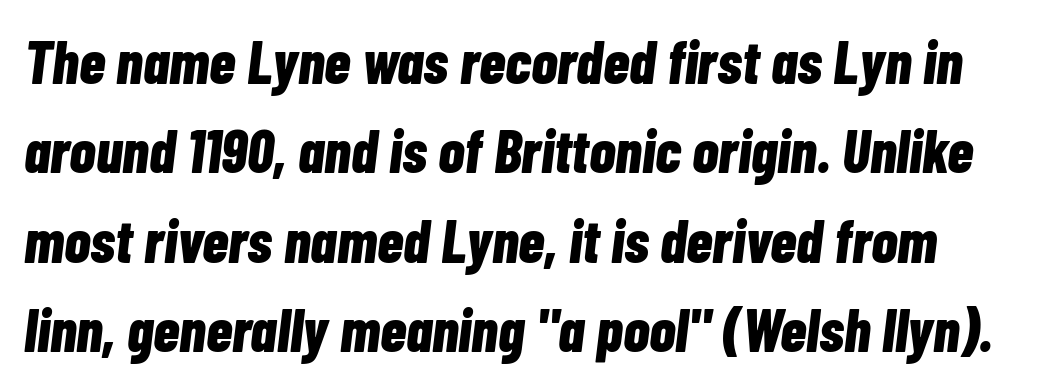
{"italic": "yes", "lean": "right", "slant_degrees": 7, "bold": "yes", "weight": "bold", "width": "condensed", "stroke_contrast": "low", "x_height": "medium", "monospaced": "no", "underline": "no", "align": "left", "line_spacing": "normal", "line_spacing_ratio": 1.49, "letter_spacing": "normal", "letter_spacing_em": 0.0, "glyph_px": 60}
